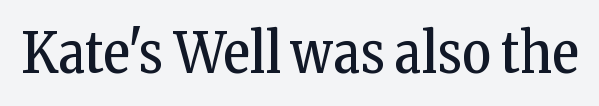
The type is set solid horizontally, with unmodified tracking. To sum up the face: it has serifs. Type without underlining. The characters are drawn with everyday or finer stroke widths. Is there any slant? The stems are plumb.
